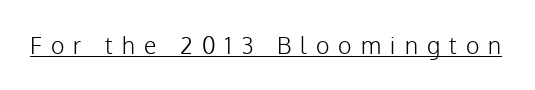
The image shows 23 px text type, upright; set unusually wide letter spacing (+0.4 em), underlined.
